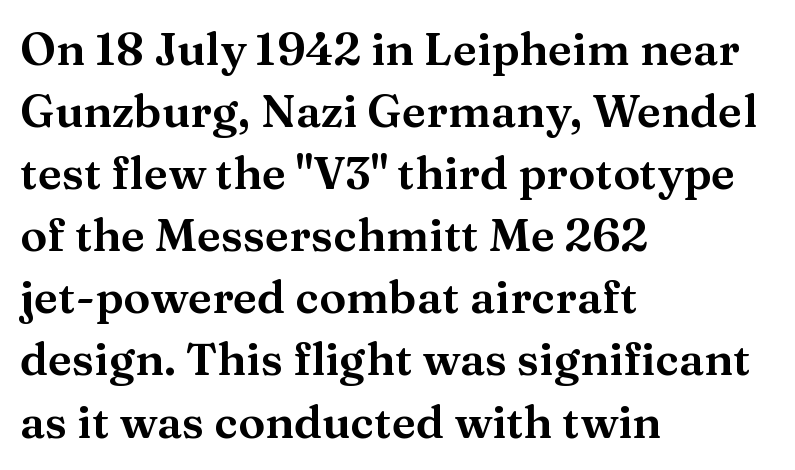
The image shows 45 px wide serif type, upright; set left-aligned, normal line spacing (1.38x), normal letter spacing, not underlined; medium stroke contrast and a medium x-height.
